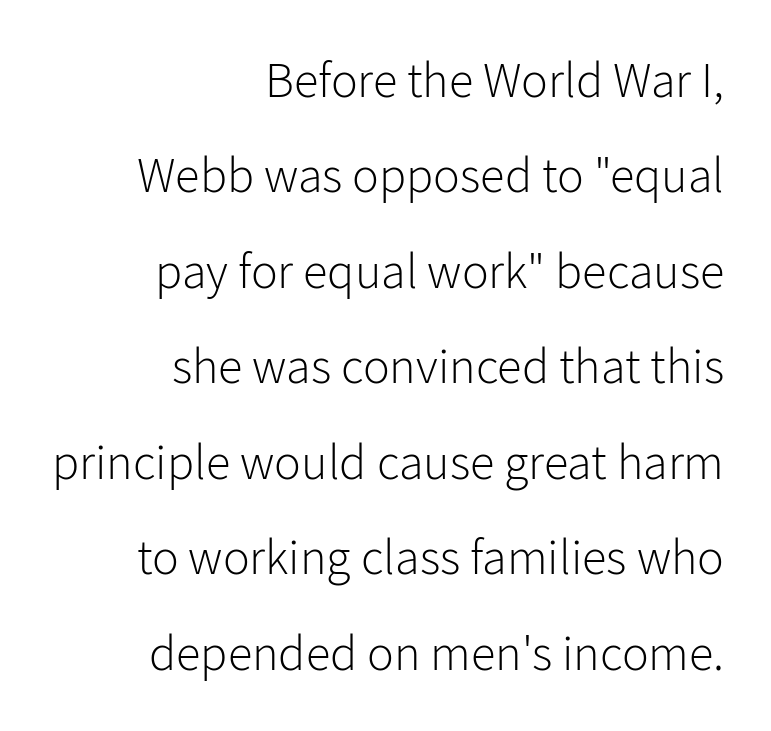
The image shows 50 px light sans-serif type, upright; set right-aligned, loose line spacing (1.91x), normal letter spacing, not underlined; low stroke contrast and a medium x-height.
